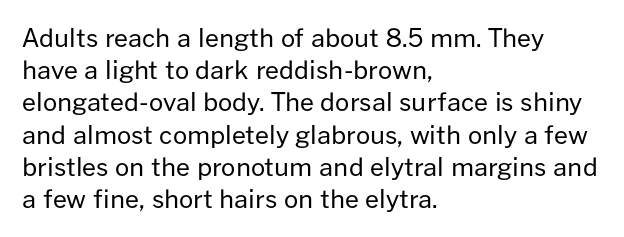
The image shows 25 px text type, upright; set left-aligned, normal line spacing (1.29x), normal letter spacing, not underlined.
